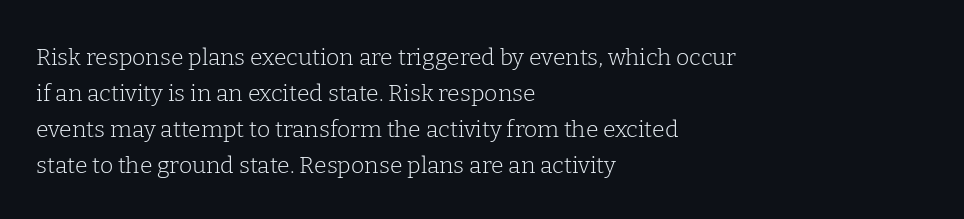
The image shows 23 px text type, upright; set left-aligned, normal line spacing (1.57x), normal letter spacing, not underlined.
